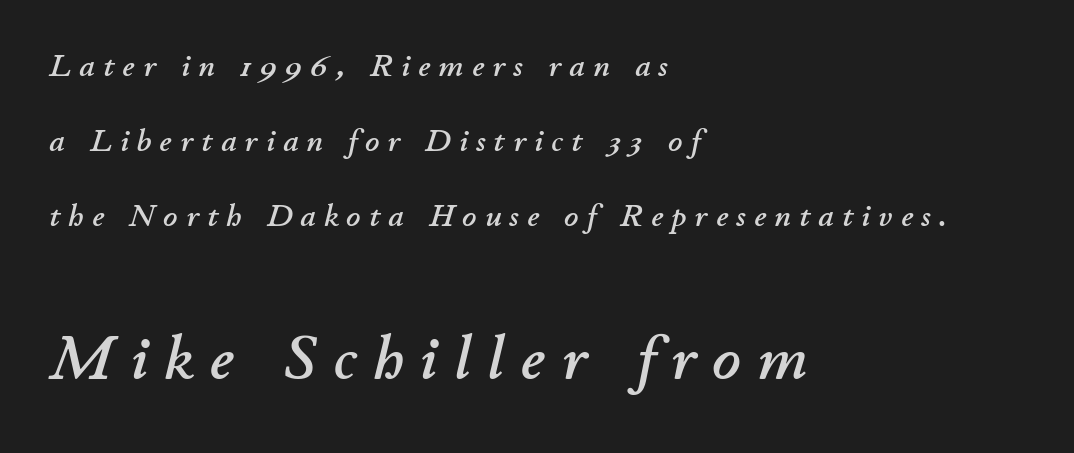
{"italic": "yes", "lean": "right", "slant_degrees": 11, "width": "normal", "stroke_contrast": "low", "x_height": "small", "monospaced": "no", "underline": "no", "align": "left", "line_spacing": "loose", "line_spacing_ratio": 2.42, "letter_spacing": "wide", "letter_spacing_em": 0.27, "larger_block": "second", "size_ratio": 2.0, "glyph_px": 62}
